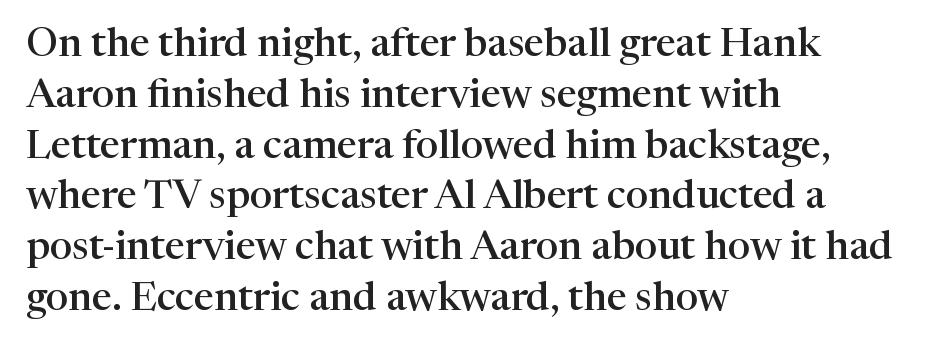
The letters stand upright; this is a roman face. The space between consecutive lines is moderate. Each row of text sits above clean, open space. The passage shown has conventional tracking throughout. The face used here is seriffed, in the tradition of book romans. These words are printed semibold, heavier than regular yet not bold.
